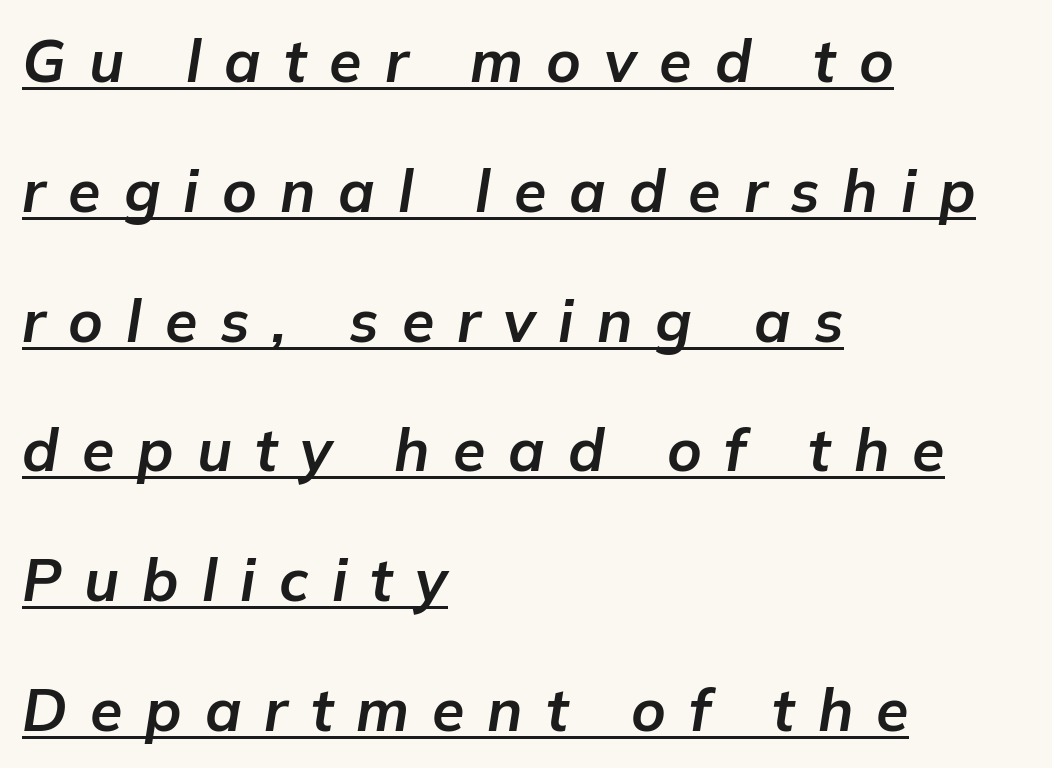
Q: Is the text bold? A: Yes.
Q: Is the text italic (slanted)? A: Yes, it leans right by about 9 degrees.
Q: Is the text underlined? A: Yes.
Q: How is the paragraph aligned? A: Left-aligned.
Q: Is the spacing between letters normal or unusually wide? A: Unusually wide.
Q: Is the spacing between lines tight, normal or loose? A: Loose.
Q: Width (condensed, normal, or wide)? A: Normal.
Q: Stroke contrast? A: Low.
Q: x-height? A: Medium.
Q: Monospaced? A: No.
